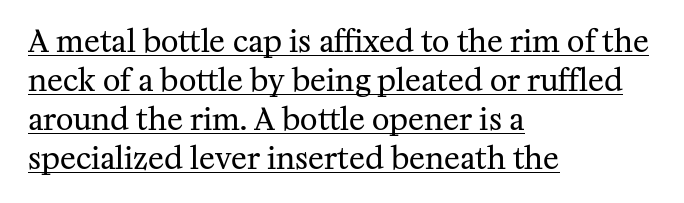
The image shows 30 px regular-weight serif type, upright; set left-aligned, normal line spacing (1.3x), normal letter spacing, underlined; medium stroke contrast and a medium x-height.
